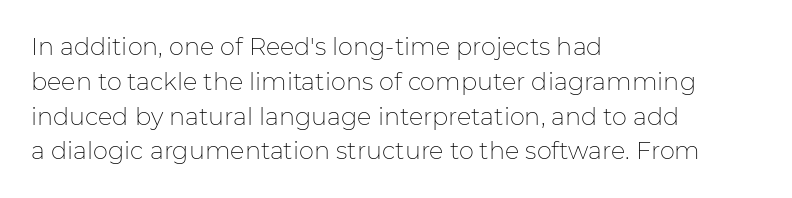
Q: Is the text bold? A: No.
Q: Is the text italic (slanted)? A: No, it is upright.
Q: Is the text underlined? A: No.
Q: How is the paragraph aligned? A: Left-aligned.
Q: Is the spacing between letters normal or unusually wide? A: Normal.
Q: Is the spacing between lines tight, normal or loose? A: Normal.
